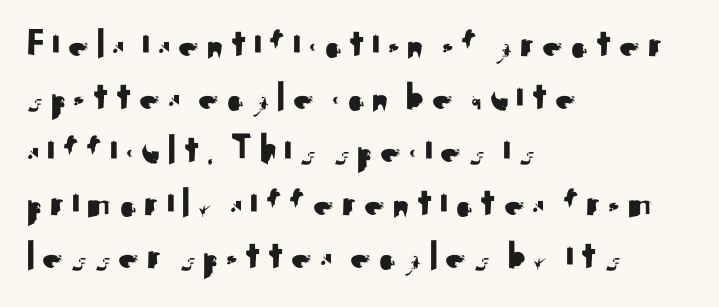
The image shows 42 px sans-serif type, upright; set left-aligned, normal line spacing (1.26x), not underlined; medium stroke contrast and a small x-height.
